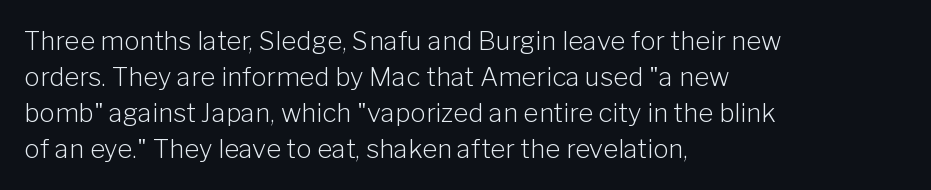
{"italic": "no", "bold": "no", "underline": "no", "align": "left", "line_spacing": "normal", "line_spacing_ratio": 1.39, "letter_spacing": "normal", "letter_spacing_em": 0.0, "glyph_px": 26}
